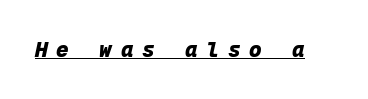
Q: Is the text bold? A: Yes.
Q: Is the text italic (slanted)? A: Yes, it leans right by about 12 degrees.
Q: Is the text underlined? A: Yes.
Q: Is the spacing between letters normal or unusually wide? A: Unusually wide.
